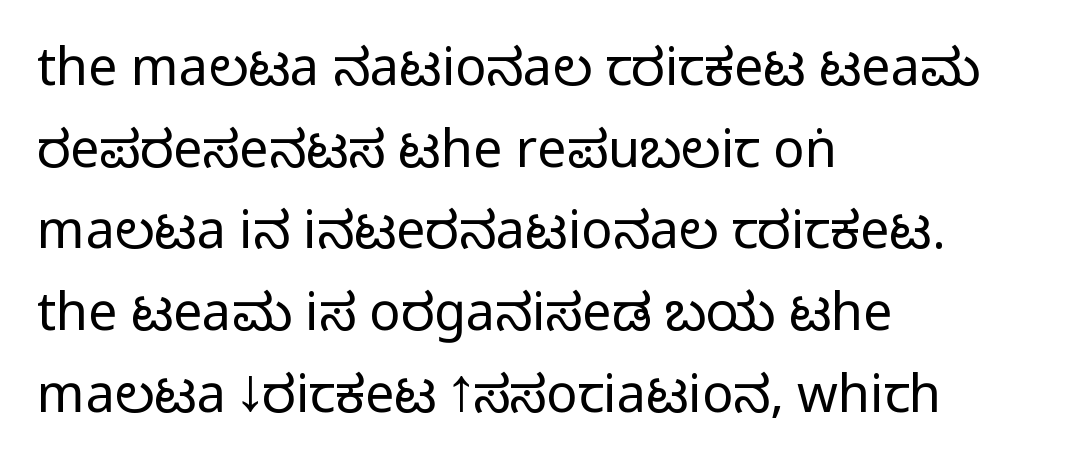
{"serif": "no", "italic": "no", "bold": "no", "weight": "regular", "width": "condensed", "stroke_contrast": "low", "x_height": "large", "monospaced": "no", "underline": "no", "align": "left", "line_spacing": "normal", "line_spacing_ratio": 1.57, "letter_spacing": "normal", "letter_spacing_em": 0.0, "glyph_px": 52}
